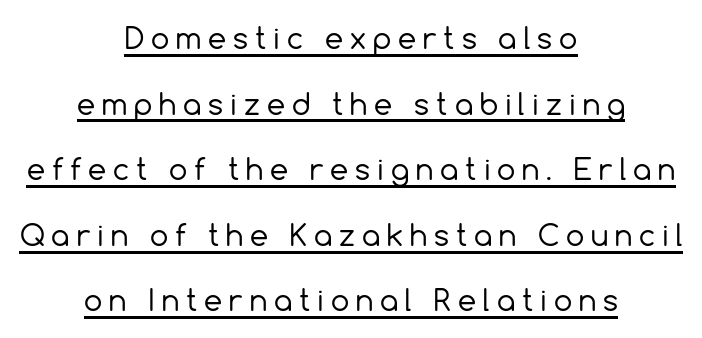
Q: Is the text bold? A: No.
Q: Is the text italic (slanted)? A: No, it is upright.
Q: Is the typeface a serif or a sans-serif typeface? A: Sans-serif.
Q: Is the text underlined? A: Yes.
Q: How is the paragraph aligned? A: Centered.
Q: Is the spacing between letters normal or unusually wide? A: Unusually wide.
Q: Is the spacing between lines tight, normal or loose? A: Loose.
Q: Width (condensed, normal, or wide)? A: Normal.
Q: x-height? A: Medium.
Q: Monospaced? A: No.
